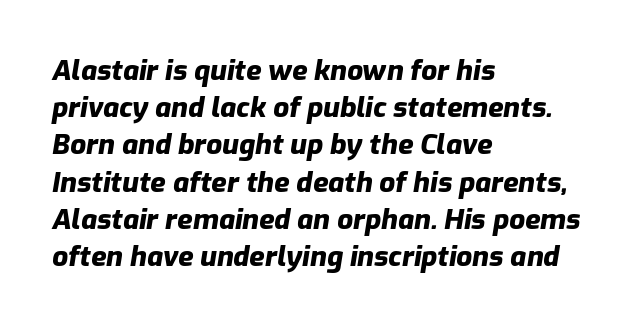
The image shows 28 px heavy type, italic (leaning right); set left-aligned, normal line spacing (1.33x), normal letter spacing, not underlined; low stroke contrast and a medium x-height.
